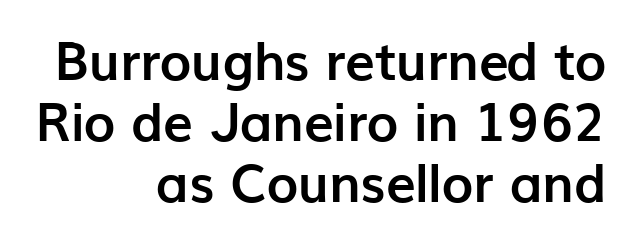
Q: Is the text bold? A: Yes.
Q: Is the text italic (slanted)? A: No, it is upright.
Q: Is the typeface a serif or a sans-serif typeface? A: Sans-serif.
Q: Is the text underlined? A: No.
Q: How is the paragraph aligned? A: Right-aligned.
Q: Is the spacing between letters normal or unusually wide? A: Normal.
Q: Is the spacing between lines tight, normal or loose? A: Tight.
Q: Width (condensed, normal, or wide)? A: Normal.
Q: Stroke contrast? A: Low.
Q: x-height? A: Medium.
Q: Monospaced? A: No.
